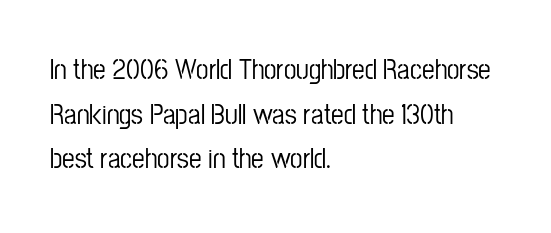
Vertical spacing — default. Serif or sans? Sans — the stroke terminals are bare. Do the characters align in a grid? No, the font is proportional. Unlike italic type, these characters show no tilt at all. Spacing between characters is what you'd get straight out of the box.
